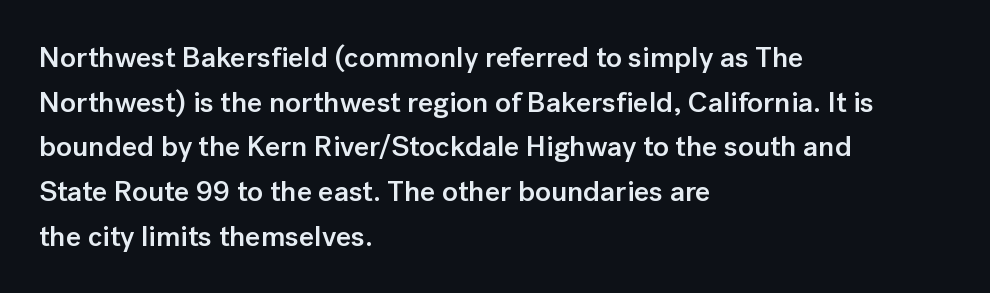
The image shows 29 px semibold sans-serif type, upright; set left-aligned, normal line spacing (1.54x), normal letter spacing, not underlined; low stroke contrast and a medium x-height.
